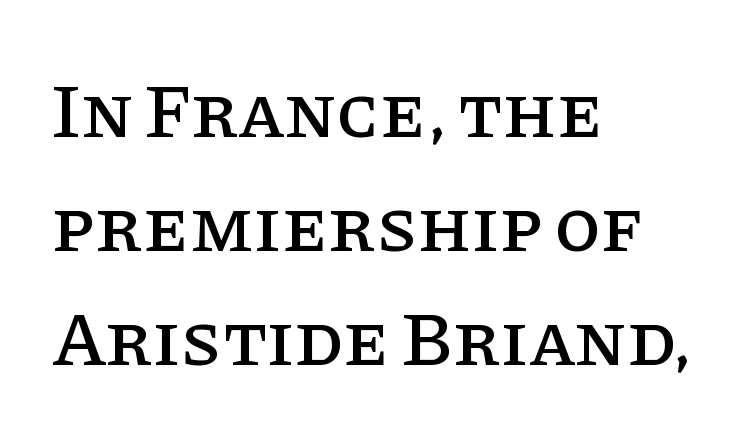
Here the designer chose a conventional face with non-uniform glyph widths. How would I describe the line gaps? Plain and ordinary. Leftover space on each line is placed entirely after the last word. Letterform terminals end in serifs throughout the passage. Compared with typical body copy, the letter spacing here is the same. Is there any slant? The stems are plumb.
